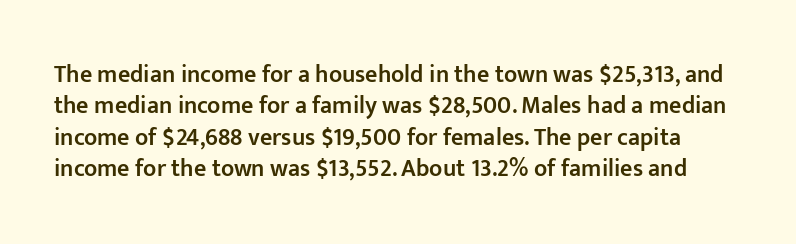
Q: Is the text bold? A: Semi-bold.
Q: Is the text italic (slanted)? A: No, it is upright.
Q: Is the text underlined? A: No.
Q: Is the spacing between letters normal or unusually wide? A: Normal.
Q: Is the spacing between lines tight, normal or loose? A: Normal.
